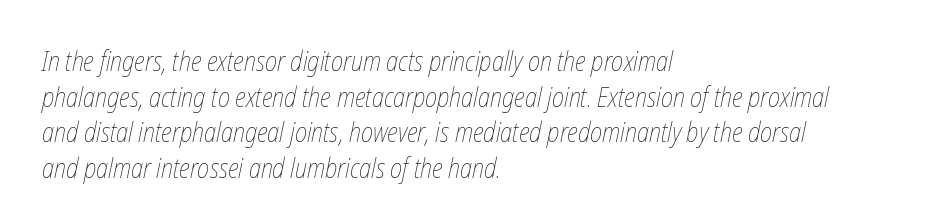
{"bold": "no", "underline": "no", "align": "left", "line_spacing": "normal", "line_spacing_ratio": 1.32, "letter_spacing": "normal", "letter_spacing_em": 0.0, "glyph_px": 27}
